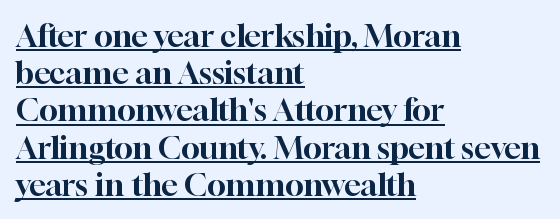
{"serif": "yes", "italic": "no", "width": "normal", "stroke_contrast": "high", "x_height": "medium", "monospaced": "no", "underline": "yes", "align": "left", "line_spacing_ratio": 1.2, "letter_spacing": "normal", "letter_spacing_em": 0.0, "glyph_px": 31}
